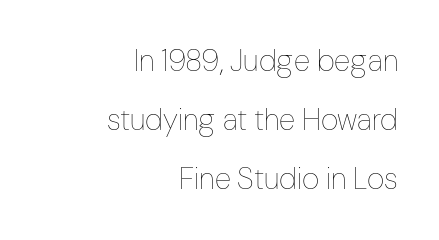
Q: Is the text bold? A: No.
Q: Is the text italic (slanted)? A: No, it is upright.
Q: Is the text underlined? A: No.
Q: How is the paragraph aligned? A: Right-aligned.
Q: Is the spacing between letters normal or unusually wide? A: Normal.
Q: Is the spacing between lines tight, normal or loose? A: Loose.
Q: Width (condensed, normal, or wide)? A: Condensed.
Q: Stroke contrast? A: Low.
Q: x-height? A: Medium.
Q: Monospaced? A: No.
